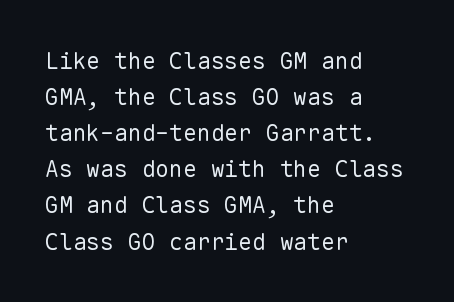
{"italic": "no", "bold": "no", "underline": "no", "align": "left", "line_spacing": "normal", "line_spacing_ratio": 1.57, "letter_spacing": "normal", "letter_spacing_em": 0.0, "glyph_px": 23}
